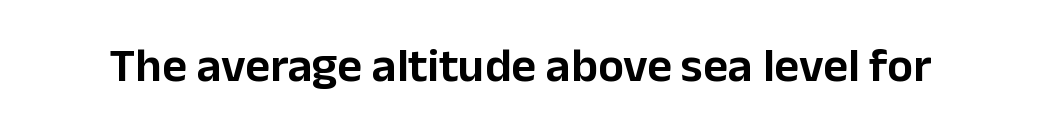
Inter-character spacing is left at the font's built-in metrics. The typography opts for an upright posture over an oblique one. Underline: absent. What kind of face is this? One without serifs — a sans. You could not count columns in this text — the font is proportionally spaced.
